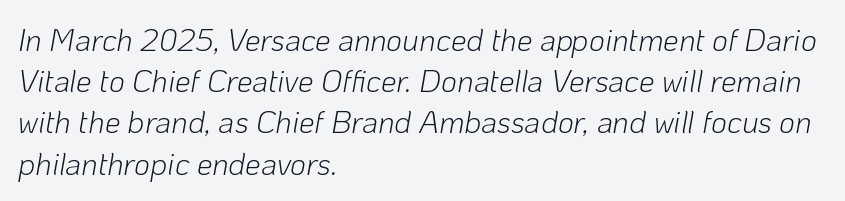
Q: Is the text bold? A: No.
Q: Is the text italic (slanted)? A: Yes, it leans right by about 10 degrees.
Q: Is the text underlined? A: No.
Q: How is the paragraph aligned? A: Left-aligned.
Q: Is the spacing between letters normal or unusually wide? A: Normal.
Q: Is the spacing between lines tight, normal or loose? A: Normal.
Q: Width (condensed, normal, or wide)? A: Normal.
Q: Stroke contrast? A: Low.
Q: x-height? A: Medium.
Q: Monospaced? A: No.
